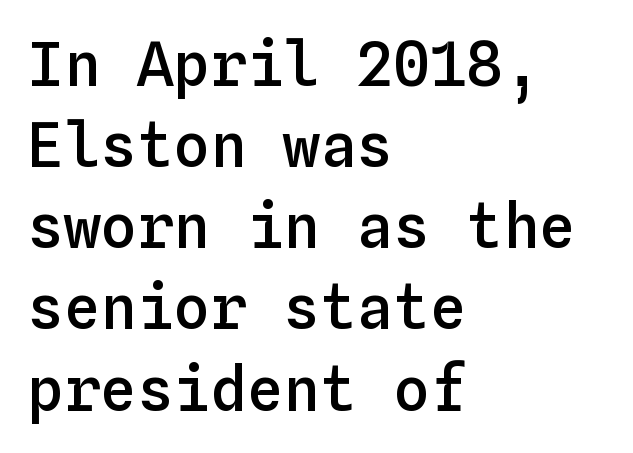
The horizontal fit of the characters is conventional and even. The string is rendered with underlining switched off. Spacing verdict: monospaced, one width for all characters. The specimen reads as upright at a glance.
